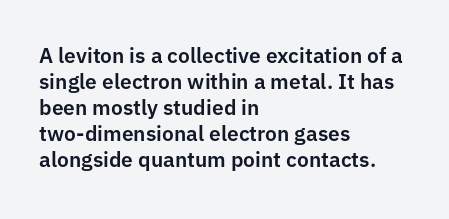
{"italic": "no", "underline": "no", "align": "left", "line_spacing_ratio": 1.24, "letter_spacing": "normal", "letter_spacing_em": 0.0, "glyph_px": 21}
